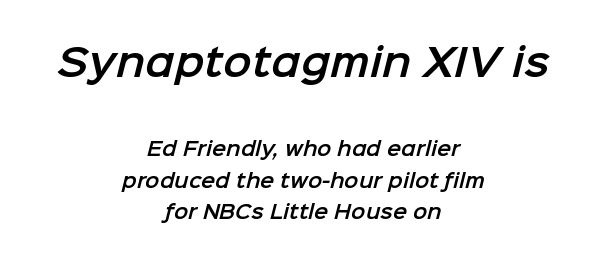
{"serif": "no", "width": "normal", "stroke_contrast": "low", "x_height": "medium", "monospaced": "no", "underline": "no", "align": "center", "line_spacing": "normal", "line_spacing_ratio": 1.67, "letter_spacing": "normal", "letter_spacing_em": 0.0, "larger_block": "first", "size_ratio": 2.0, "glyph_px": 38}
